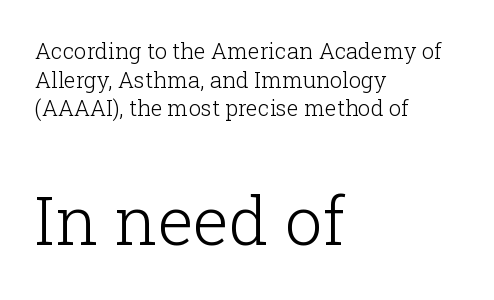
Q: Is the text bold? A: No.
Q: Is the text italic (slanted)? A: No, it is upright.
Q: Is the typeface a serif or a sans-serif typeface? A: Serif.
Q: Is the text underlined? A: No.
Q: How is the paragraph aligned? A: Left-aligned.
Q: Is the spacing between letters normal or unusually wide? A: Normal.
Q: Is the spacing between lines tight, normal or loose? A: Normal.
Q: Which block of text is set in a larger size, the first (top) or the second (bottom)? A: The second (bottom) one.
Q: Width (condensed, normal, or wide)? A: Normal.
Q: Stroke contrast? A: Low.
Q: x-height? A: Medium.
Q: Monospaced? A: No.
